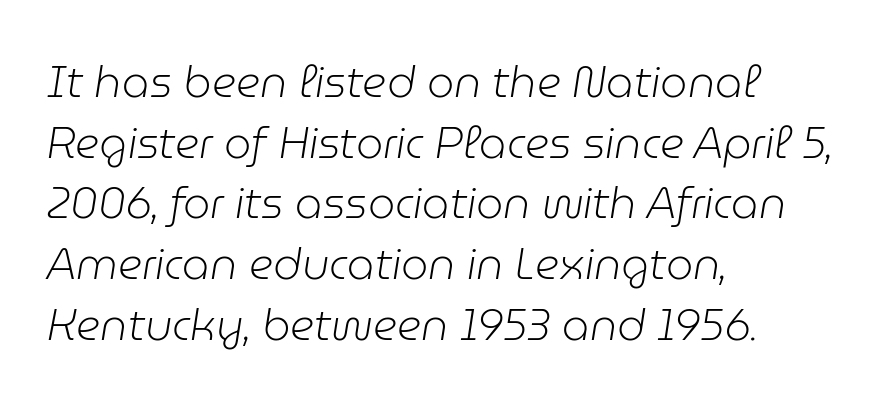
Successive baselines arrive at the customary interval. The face used here has a pronounced slope to its letters. The passage shown is typed in a proportional face where columns would drift. Inter-character spacing is left at the font's built-in metrics. The gap between lines stays unmarked. This sample is left-justified, so line endings fall wherever the words run out.
